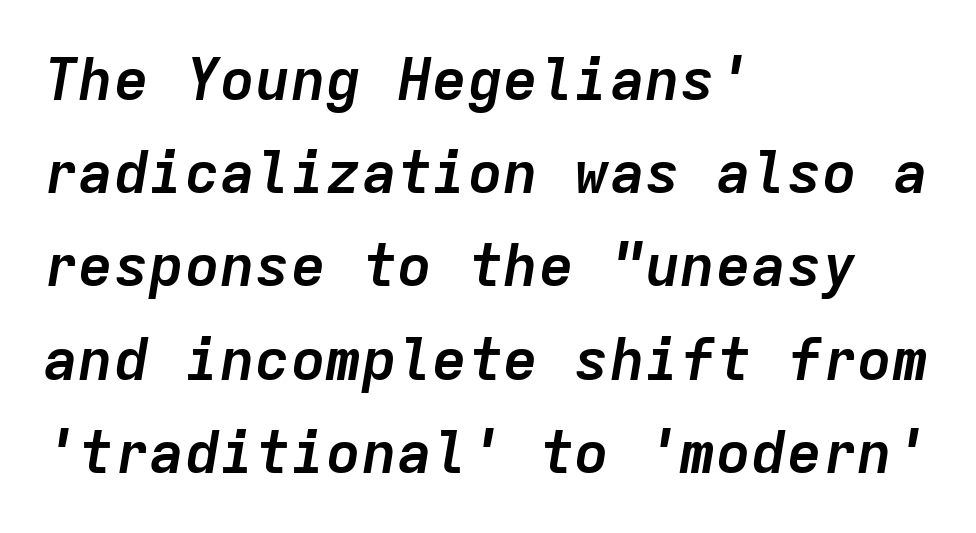
The line texture is even and compact thanks to regular tracking. Think of a typewriter: that constant character pitch is what you see here. Strokes here are thick enough to call this a true bold. This rendering uses left alignment, leaving the right contour irregular. Yep, that's italic — everything's leaning. Clear beneath every line of the passage.
